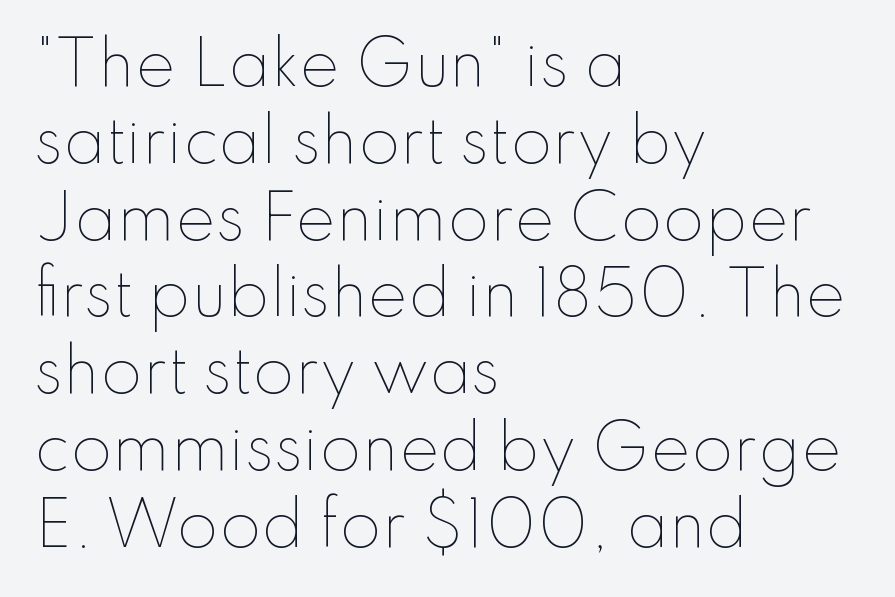
Q: Is the text bold? A: No.
Q: Is the text italic (slanted)? A: No, it is upright.
Q: Is the text underlined? A: No.
Q: How is the paragraph aligned? A: Left-aligned.
Q: Is the spacing between letters normal or unusually wide? A: Normal.
Q: Is the spacing between lines tight, normal or loose? A: Normal.
Q: Width (condensed, normal, or wide)? A: Normal.
Q: Stroke contrast? A: Low.
Q: x-height? A: Small.
Q: Monospaced? A: No.
